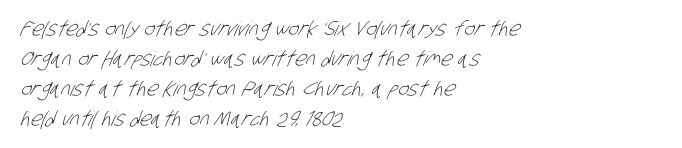
Observe the ordinary spacing: letters are neighbours, not strangers. One-word summary of the alignment: left. The cut favours lightness, reaching ordinary text weight at its darkest. Evenly set lines give the paragraph a standard silhouette. Rule under the text: the space is simply empty.
